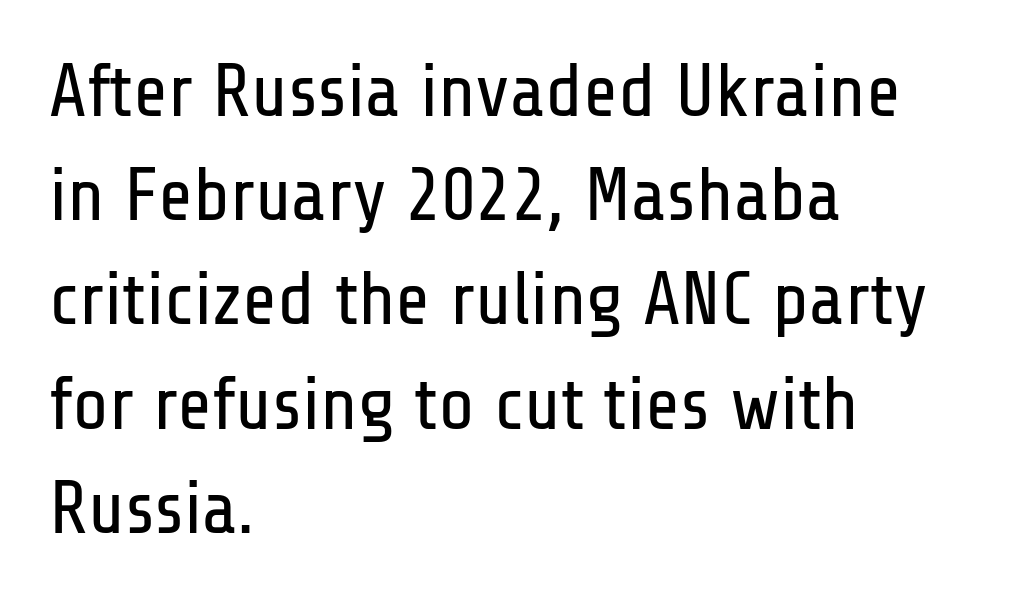
{"serif": "no", "italic": "no", "bold": "no", "weight": "regular", "width": "condensed", "stroke_contrast": "low", "x_height": "medium", "monospaced": "no", "underline": "no", "align": "left", "line_spacing": "normal", "line_spacing_ratio": 1.39, "letter_spacing": "normal", "letter_spacing_em": 0.0, "glyph_px": 75}
